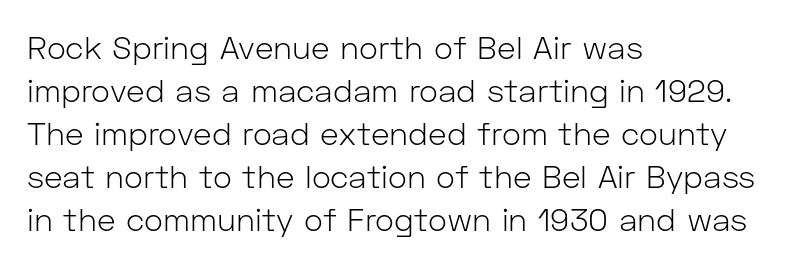
The image shows 32 px light sans-serif type, upright; set left-aligned, normal line spacing (1.34x), normal letter spacing, not underlined; low stroke contrast and a medium x-height.
